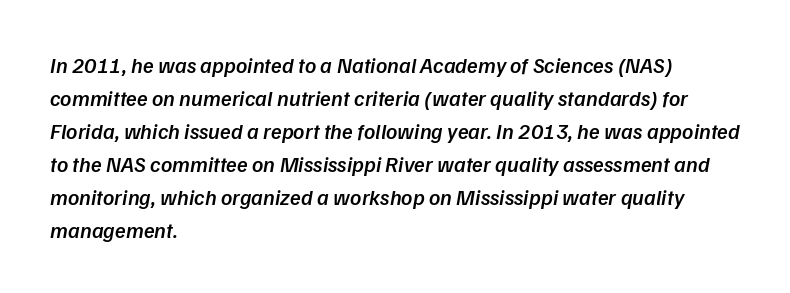
The image shows 22 px text type; set left-aligned, normal line spacing (1.5x), normal letter spacing, not underlined.
